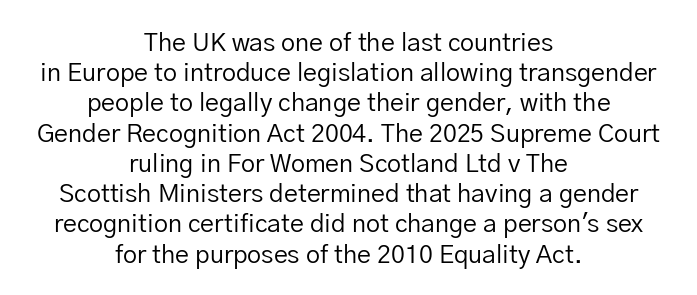
A quiet, ordinary-to-light weight characterises the typeface. The string is rendered with underlining switched off. Italic? Not at all — the glyphs are vertical. The paragraph has two soft edges and a firm central axis. These lines keep a tight, regular rhythm from letter to letter.
